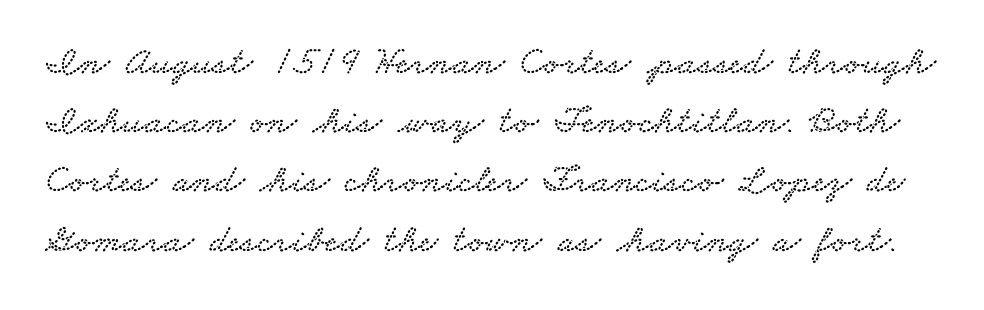
{"width": "wide", "stroke_contrast": "low", "x_height": "small", "monospaced": "no", "underline": "no", "line_spacing": "normal", "line_spacing_ratio": 1.48, "letter_spacing": "normal", "letter_spacing_em": 0.0, "glyph_px": 40}
